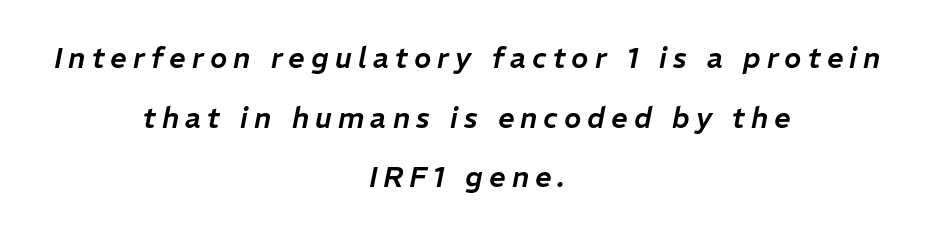
Quick note: underline off. In terms of posture, this sample is oblique. Does the copy run flush right? No — it is centered line by line. Letter spacing: wide.
